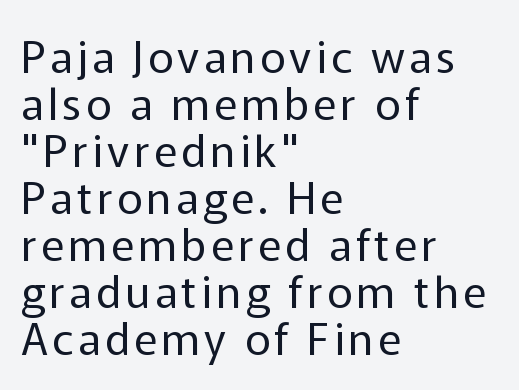
{"serif": "no", "italic": "no", "bold": "no", "weight": "regular", "width": "normal", "stroke_contrast": "low", "x_height": "medium", "monospaced": "no", "underline": "no", "align": "left", "line_spacing": "tight", "line_spacing_ratio": 1.07, "glyph_px": 44}
